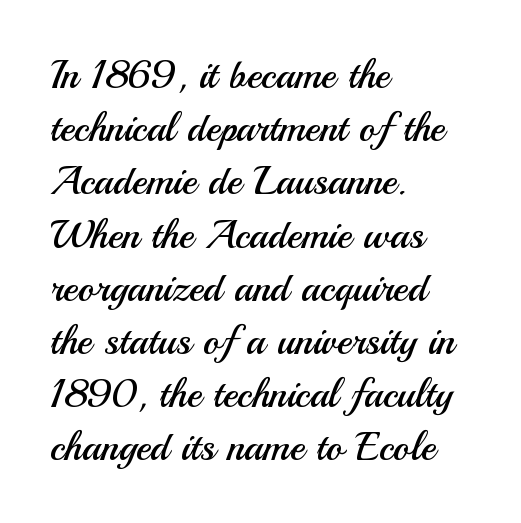
{"serif": "no", "bold": "no", "weight": "regular", "width": "normal", "stroke_contrast": "medium", "x_height": "small", "monospaced": "no", "underline": "no", "align": "left", "line_spacing": "normal", "line_spacing_ratio": 1.33, "letter_spacing": "normal", "letter_spacing_em": 0.0, "glyph_px": 40}
